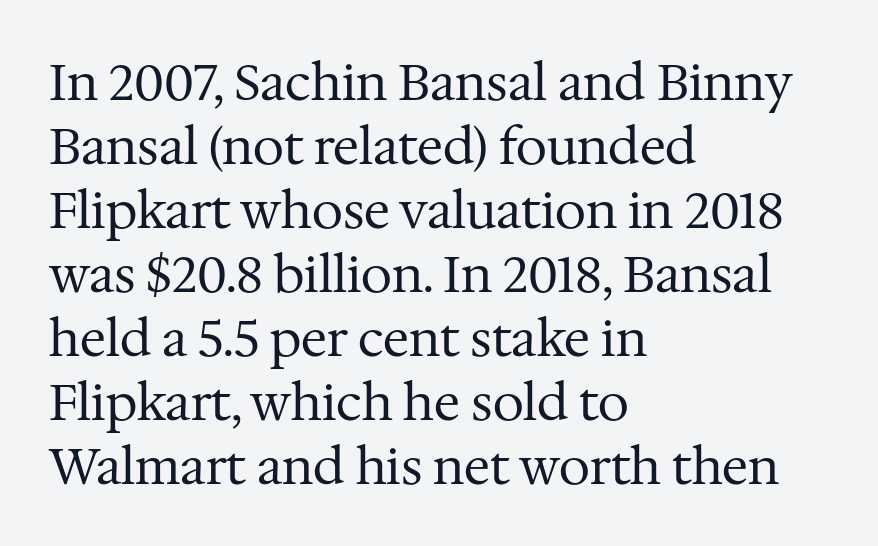
Only glyphs here, with clear space below each row. The gaps between neighbouring characters are ordinary and unremarkable. Regarding serifs, this sample has them. Nothing heavy about these letters — not bold at all. Left-aligned paragraph, ragged on the right. Summary of vertical rhythm: regular, with standard interline spacing.
